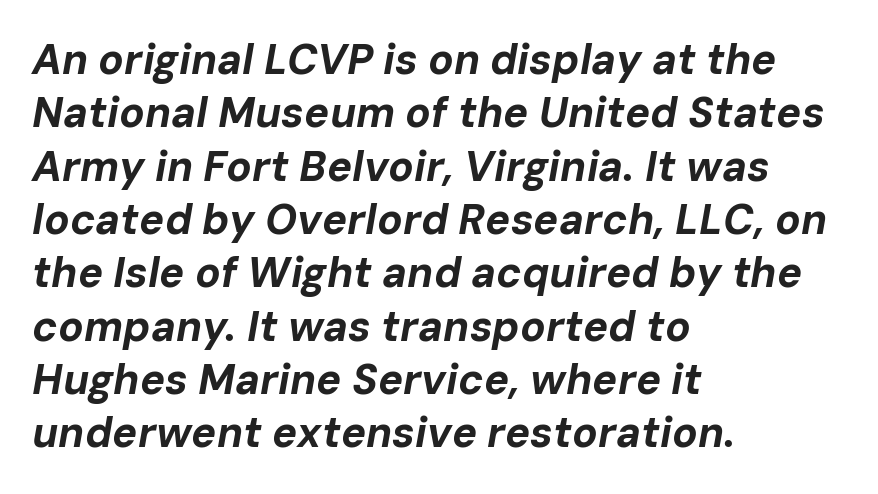
The image shows 42 px bold type, italic (leaning right); set left-aligned, normal line spacing (1.27x), normal letter spacing, not underlined; low stroke contrast and a medium x-height.
